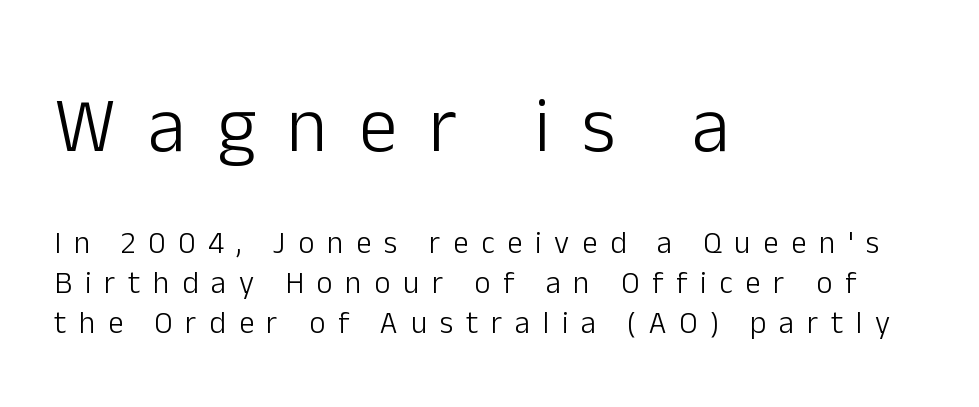
Q: Is the text bold? A: No.
Q: Is the text italic (slanted)? A: No, it is upright.
Q: Is the typeface a serif or a sans-serif typeface? A: Sans-serif.
Q: Is the text underlined? A: No.
Q: How is the paragraph aligned? A: Left-aligned.
Q: Is the spacing between letters normal or unusually wide? A: Unusually wide.
Q: Is the spacing between lines tight, normal or loose? A: Normal.
Q: Which block of text is set in a larger size, the first (top) or the second (bottom)? A: The first (top) one.
Q: Width (condensed, normal, or wide)? A: Normal.
Q: Stroke contrast? A: Low.
Q: x-height? A: Medium.
Q: Monospaced? A: No.
